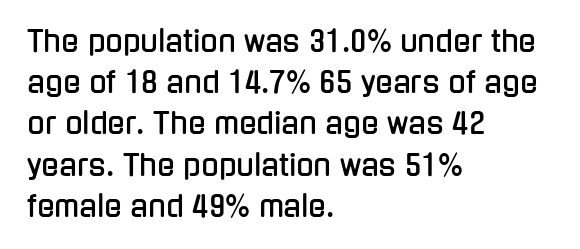
Q: Is the text italic (slanted)? A: No, it is upright.
Q: Is the typeface a serif or a sans-serif typeface? A: Sans-serif.
Q: Is the text underlined? A: No.
Q: How is the paragraph aligned? A: Left-aligned.
Q: Is the spacing between letters normal or unusually wide? A: Normal.
Q: Is the spacing between lines tight, normal or loose? A: Normal.
Q: Width (condensed, normal, or wide)? A: Condensed.
Q: Stroke contrast? A: Low.
Q: x-height? A: Medium.
Q: Monospaced? A: No.
